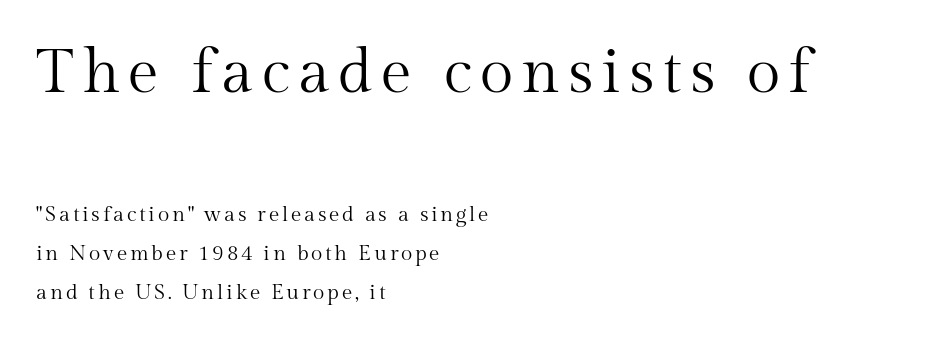
The image shows 62 px regular-weight serif type, upright; set left-aligned, line spacing 1.87x, not underlined; the first (top) block is 2.95x larger; medium stroke contrast and a medium x-height.
